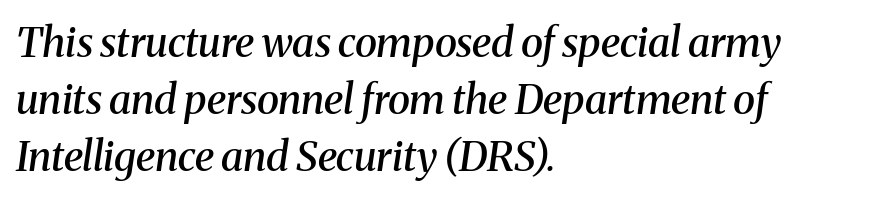
Is there much room between lines? A standard amount, neither cramped nor airy. Notice how the passage keeps a crisp vertical edge on the left only. The typeface chosen for these lines features serifs. You could not count columns in this text — the font is proportionally spaced.
